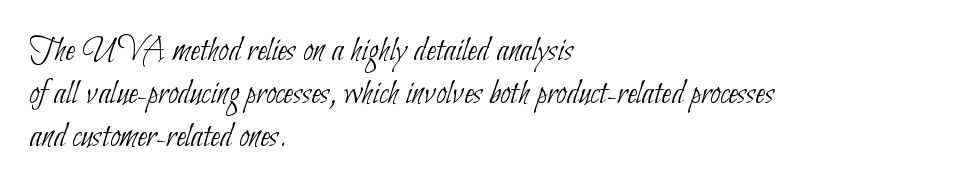
{"serif": "no", "bold": "no", "weight": "thin", "width": "condensed", "stroke_contrast": "low", "x_height": "small", "monospaced": "no", "underline": "no", "align": "left", "line_spacing_ratio": 1.2, "letter_spacing": "normal", "letter_spacing_em": 0.0, "glyph_px": 36}
